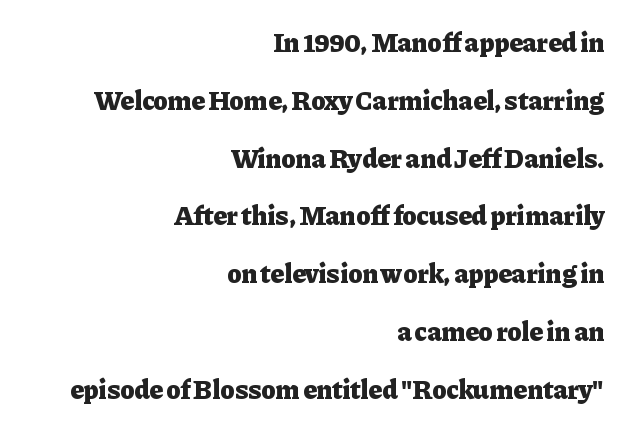
{"italic": "no", "bold": "yes", "underline": "no", "align": "right", "line_spacing": "loose", "line_spacing_ratio": 2.14, "letter_spacing": "normal", "letter_spacing_em": 0.0, "glyph_px": 27}
